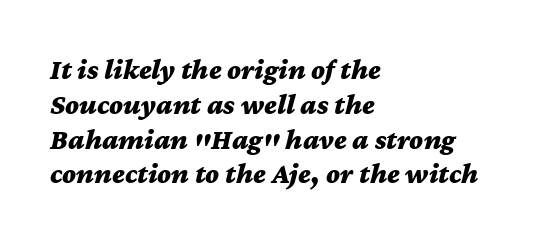
The image shows 29 px bold, wide type, italic (leaning right); set left-aligned, line spacing 1.2x, normal letter spacing, not underlined; medium stroke contrast and a medium x-height.
